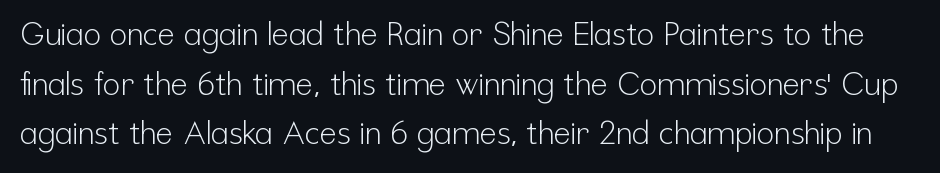
Character widths vary here, with narrow letters taking less room than wide ones. Decoration check: the copy has no underline. Horizontal bands of white between lines are of average thickness. Tracking here is standard; glyphs follow each other at the usual distance.
